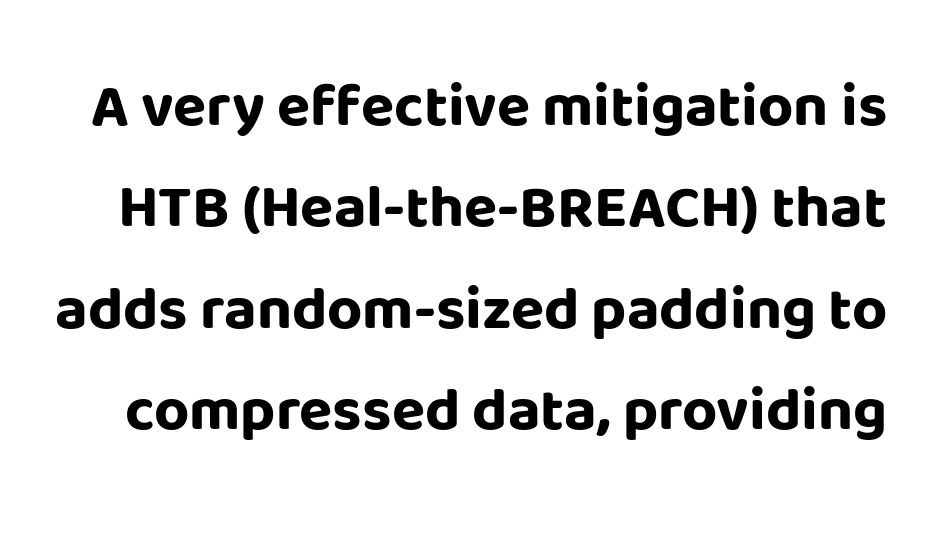
Q: Is the text bold? A: Yes.
Q: Is the text italic (slanted)? A: No, it is upright.
Q: Is the typeface a serif or a sans-serif typeface? A: Sans-serif.
Q: Is the text underlined? A: No.
Q: Is the spacing between letters normal or unusually wide? A: Normal.
Q: Is the spacing between lines tight, normal or loose? A: Normal.
Q: Width (condensed, normal, or wide)? A: Normal.
Q: Stroke contrast? A: Low.
Q: x-height? A: Large.
Q: Monospaced? A: No.
